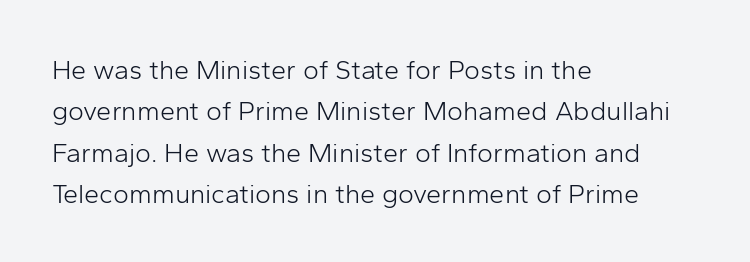
In terms of leading, this rendering sits right in the middle. The lettering stays uniformly vertical, giving the passage a roman look. Decoration check: the copy has no underline. The passage shown is not bold in any degree. How are the letters spaced? Ordinarily, with no added tracking.
